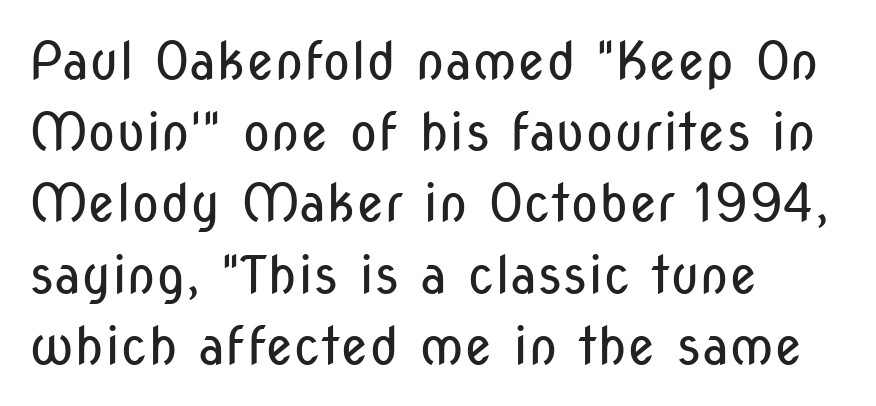
The image shows 52 px regular-weight, condensed sans-serif type, upright; set left-aligned, normal line spacing (1.37x), normal letter spacing, not underlined; low stroke contrast and a medium x-height.
